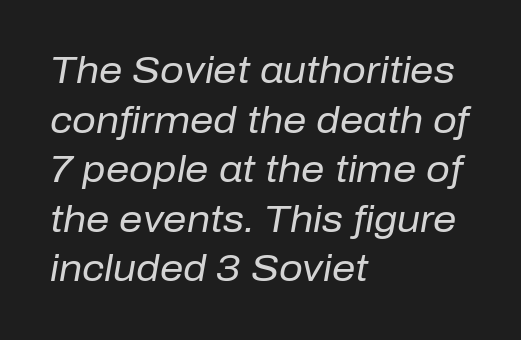
The strokes are not fattened; the text isn't bold. Notice how descenders clear the ascenders below comfortably — that's standard leading. Slanted lettering throughout. Does extra space separate the letters? No, they use regular spacing. Decoration check: the copy has no underline.
